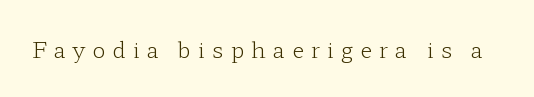
The image shows 22 px text type, upright; set unusually wide letter spacing (+0.32 em), not underlined.
